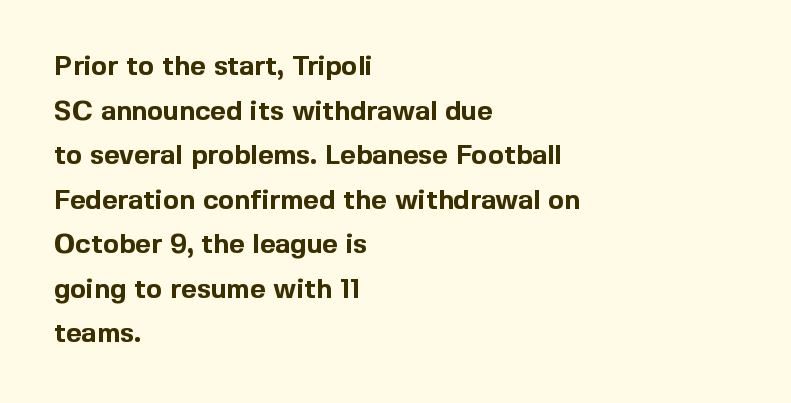
The image shows 27 px bold type, upright; set left-aligned, normal line spacing (1.65x), normal letter spacing, not underlined.
